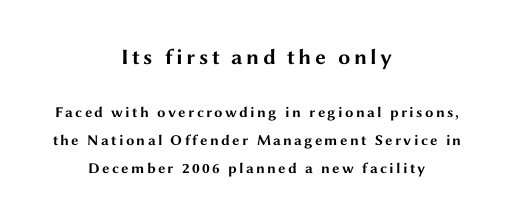
Q: Is the text bold? A: Yes.
Q: Is the text italic (slanted)? A: No, it is upright.
Q: Is the text underlined? A: No.
Q: How is the paragraph aligned? A: Centered.
Q: Which block of text is set in a larger size, the first (top) or the second (bottom)? A: The first (top) one.
